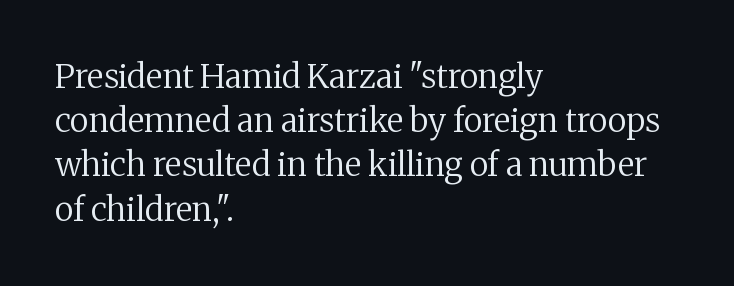
The font's upright variant was chosen for this text. These lines sit exactly where default settings would place them. Check the space under the baseline: it is left empty. The type family on display is of the serif kind. Typeset ragged right — the left edge is the straight one. Honestly, the letter spacing is just normal — you wouldn't notice it.
